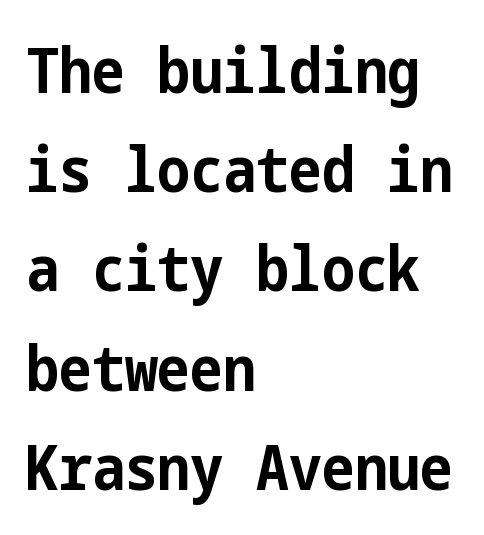
The image shows 62 px bold, condensed sans-serif type, upright; set left-aligned, normal line spacing (1.6x), normal letter spacing, not underlined; low stroke contrast and a medium x-height.
